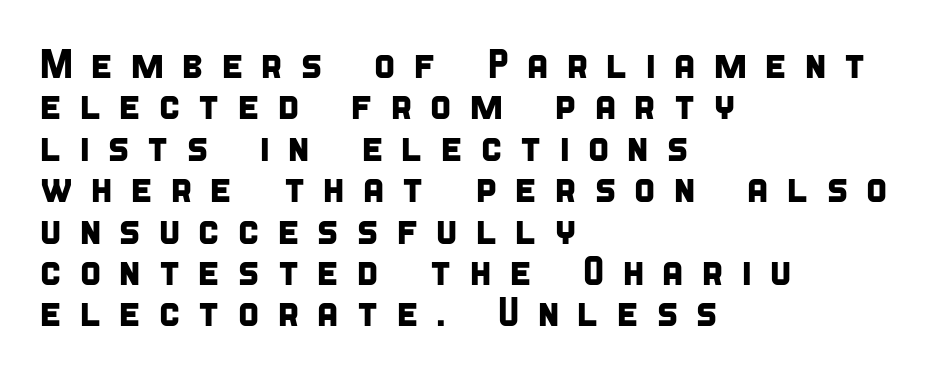
{"serif": "no", "width": "condensed", "stroke_contrast": "low", "x_height": "large", "monospaced": "no", "underline": "no", "align": "left", "line_spacing": "tight", "line_spacing_ratio": 1.01, "letter_spacing": "wide", "letter_spacing_em": 0.4, "glyph_px": 41}
